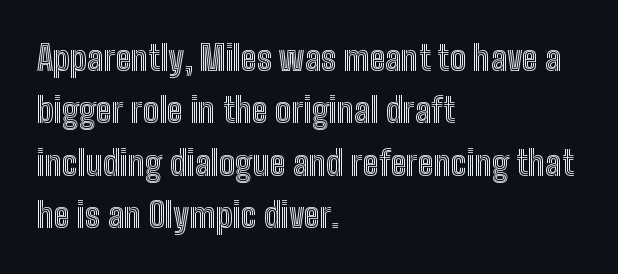
The image shows 34 px condensed type, upright; set left-aligned, normal line spacing (1.54x), normal letter spacing, not underlined; a medium x-height.
